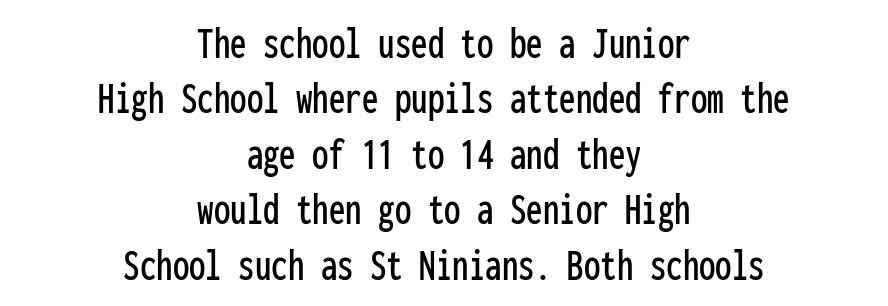
{"serif": "no", "italic": "no", "width": "condensed", "stroke_contrast": "low", "x_height": "medium", "monospaced": "yes", "underline": "no", "align": "center", "line_spacing_ratio": 1.18, "letter_spacing": "normal", "letter_spacing_em": 0.0, "glyph_px": 47}
